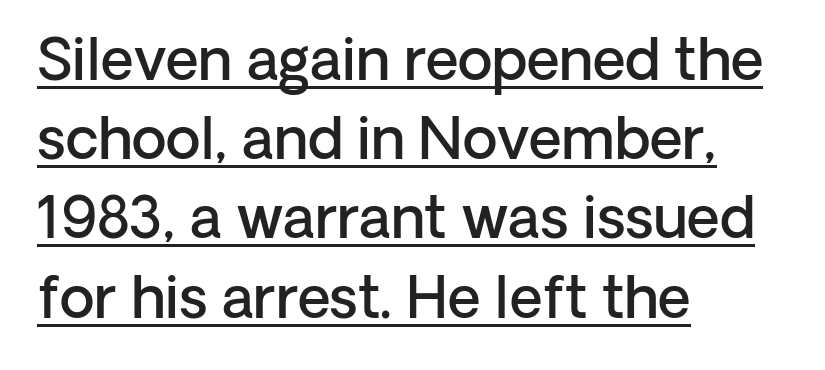
Q: Is the text bold? A: Semi-bold.
Q: Is the text italic (slanted)? A: No, it is upright.
Q: Is the typeface a serif or a sans-serif typeface? A: Sans-serif.
Q: Is the text underlined? A: Yes.
Q: How is the paragraph aligned? A: Left-aligned.
Q: Is the spacing between letters normal or unusually wide? A: Normal.
Q: Is the spacing between lines tight, normal or loose? A: Normal.
Q: Width (condensed, normal, or wide)? A: Normal.
Q: Stroke contrast? A: Low.
Q: x-height? A: Medium.
Q: Monospaced? A: No.
